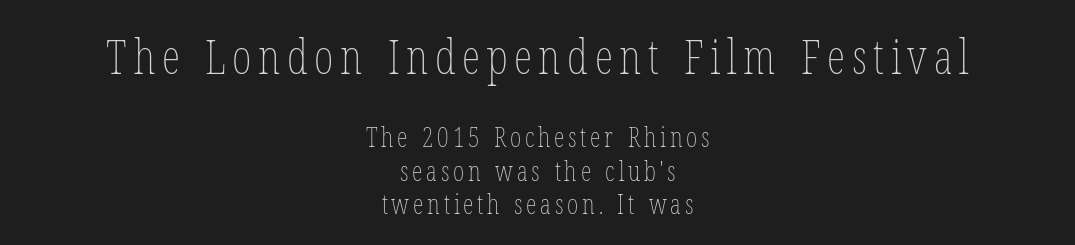
The initial chunk of copy outweighs the following chunk in type size. Ascenders rise straight up at ninety degrees. Spacing verdict: proportional, widths tailored to each character. Reading down the block, each line starts at a different indent, mirrored at its end.
